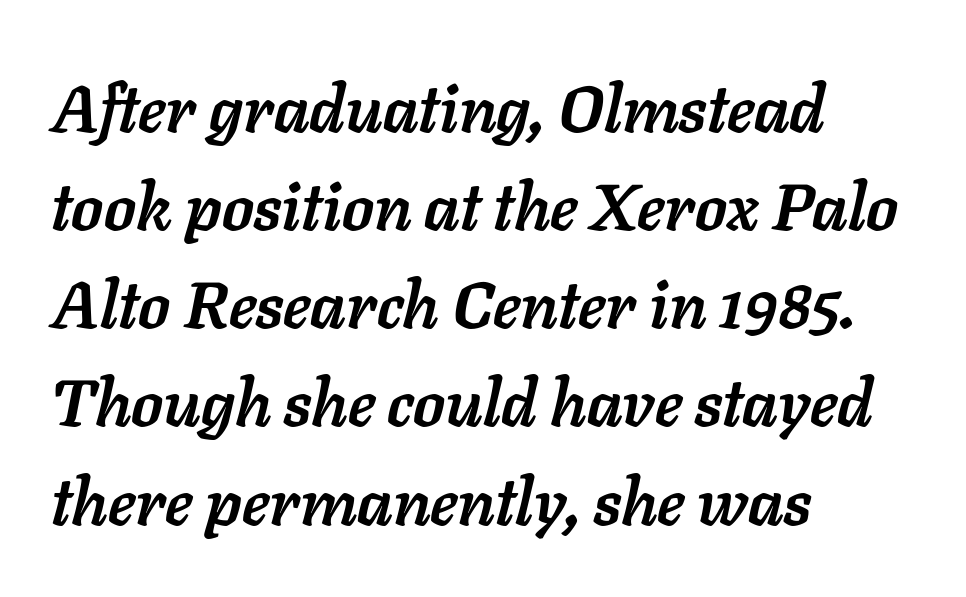
Q: Is the text bold? A: Yes.
Q: Is the text italic (slanted)? A: Yes, it leans right by about 11 degrees.
Q: Is the text underlined? A: No.
Q: How is the paragraph aligned? A: Left-aligned.
Q: Is the spacing between letters normal or unusually wide? A: Normal.
Q: Is the spacing between lines tight, normal or loose? A: Normal.
Q: Width (condensed, normal, or wide)? A: Normal.
Q: Stroke contrast? A: Low.
Q: x-height? A: Medium.
Q: Monospaced? A: No.
